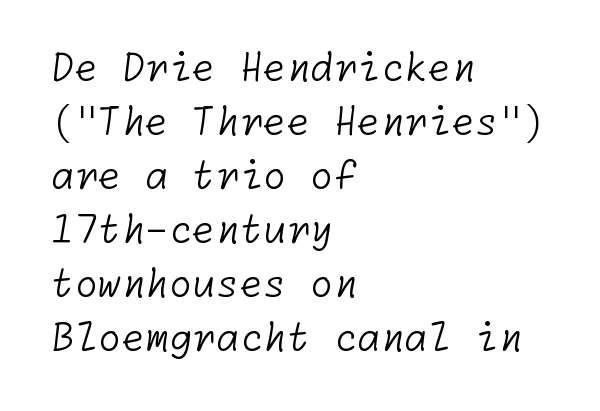
{"serif": "no", "bold": "no", "weight": "light", "width": "normal", "stroke_contrast": "low", "x_height": "medium", "underline": "no", "align": "left", "line_spacing": "normal", "line_spacing_ratio": 1.42, "letter_spacing": "normal", "letter_spacing_em": 0.0, "glyph_px": 38}
